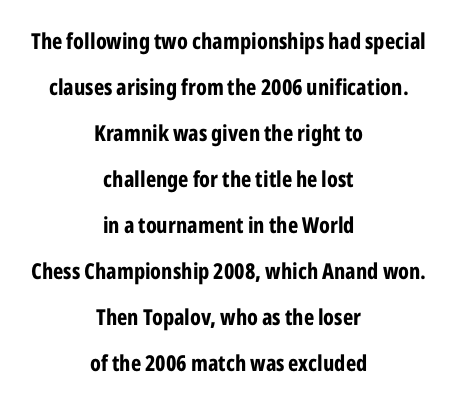
The image shows 22 px bold type, upright; set centered, loose line spacing (2.09x), normal letter spacing, not underlined.
